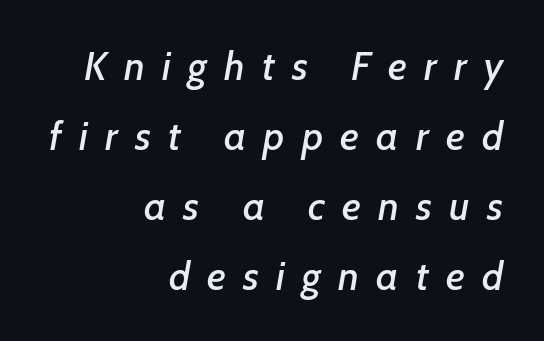
The image shows 40 px sans-serif type; set right-aligned, line spacing 1.75x, unusually wide letter spacing (+0.43 em), not underlined; low stroke contrast and a medium x-height.
